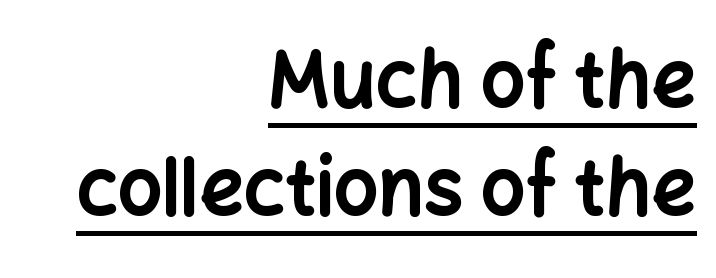
{"serif": "no", "italic": "no", "bold": "yes", "weight": "bold", "width": "normal", "stroke_contrast": "low", "x_height": "medium", "monospaced": "no", "underline": "yes", "align": "right", "line_spacing": "normal", "line_spacing_ratio": 1.38, "letter_spacing": "normal", "letter_spacing_em": 0.0, "glyph_px": 78}
